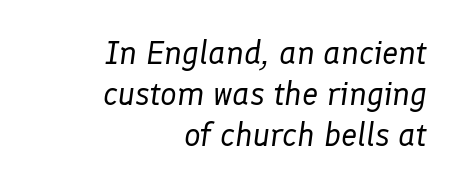
Where is the straight margin? On the right. Rows of type keep a routine distance in the vertical direction. You could not count columns in this text — the font is proportionally spaced. No heavy texture on the line: the type isn't bold. These lines were composed using italics. Each word holds together tightly as a unit, with standard inter-letter gaps.
